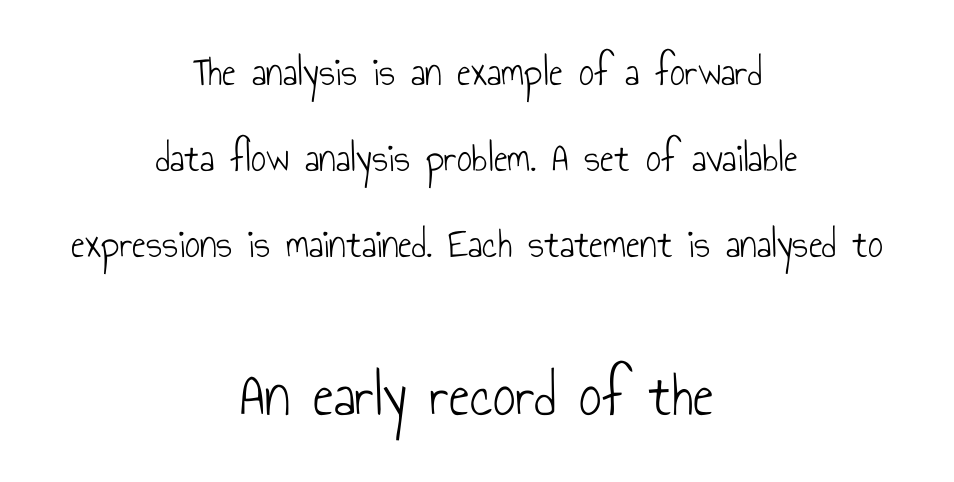
The image shows 63 px light, condensed sans-serif type, upright; set centered, loose line spacing (2.05x), normal letter spacing, not underlined; the second (bottom) block is 1.5x larger; low stroke contrast and a small x-height.
